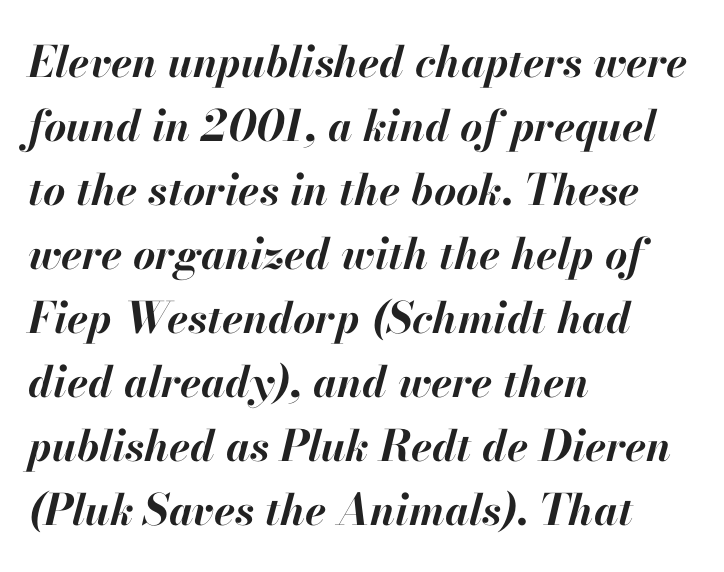
{"italic": "yes", "lean": "right", "slant_degrees": 13, "bold": "yes", "weight": "bold", "width": "normal", "stroke_contrast": "high", "x_height": "small", "monospaced": "no", "underline": "no", "align": "left", "line_spacing": "normal", "line_spacing_ratio": 1.49, "letter_spacing": "normal", "letter_spacing_em": 0.0, "glyph_px": 43}
